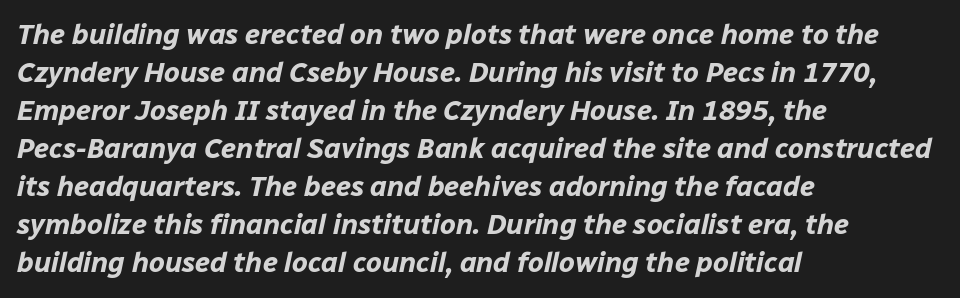
The image shows 28 px bold type, italic (leaning right); set left-aligned, normal line spacing (1.36x), normal letter spacing, not underlined; low stroke contrast and a medium x-height.
